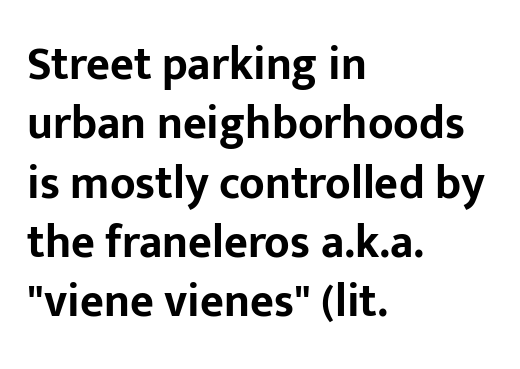
{"serif": "no", "italic": "no", "bold": "yes", "weight": "bold", "width": "normal", "stroke_contrast": "low", "x_height": "medium", "monospaced": "no", "underline": "no", "align": "left", "line_spacing": "normal", "line_spacing_ratio": 1.29, "letter_spacing": "normal", "letter_spacing_em": 0.0, "glyph_px": 46}
